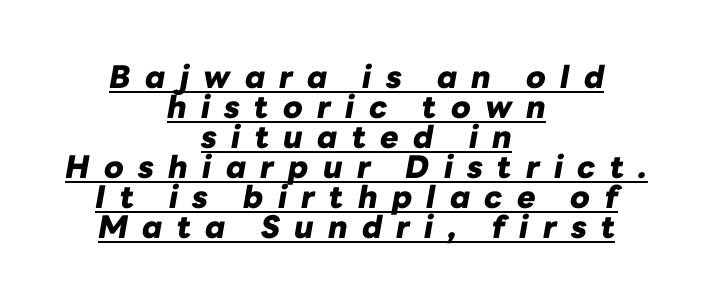
This is underlined copy, the kind a proofreader might mark for attention. A typesetter would mark this as italic. The rendering uses a bold face; every stroke is thick and dark. You could only call the tracking loose — the letters float apart. Leading is clearly below the norm, producing a dense column.
